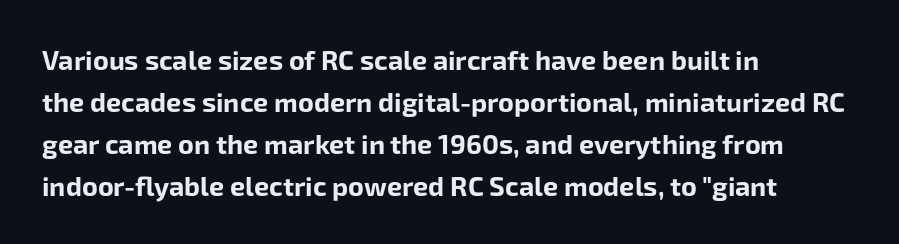
Q: Is the text bold? A: Yes.
Q: Is the text italic (slanted)? A: No, it is upright.
Q: Is the text underlined? A: No.
Q: How is the paragraph aligned? A: Left-aligned.
Q: Is the spacing between letters normal or unusually wide? A: Normal.
Q: Is the spacing between lines tight, normal or loose? A: Normal.
